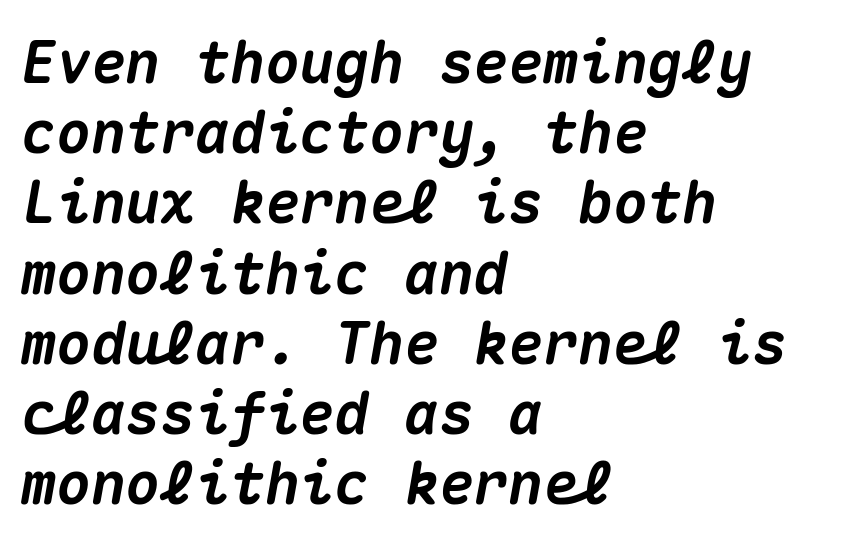
Q: Is the text bold? A: Yes.
Q: Is the text italic (slanted)? A: Yes, it leans right by about 10 degrees.
Q: Is the text underlined? A: No.
Q: How is the paragraph aligned? A: Left-aligned.
Q: Is the spacing between letters normal or unusually wide? A: Normal.
Q: Width (condensed, normal, or wide)? A: Normal.
Q: Stroke contrast? A: Medium.
Q: x-height? A: Medium.
Q: Monospaced? A: Yes.
